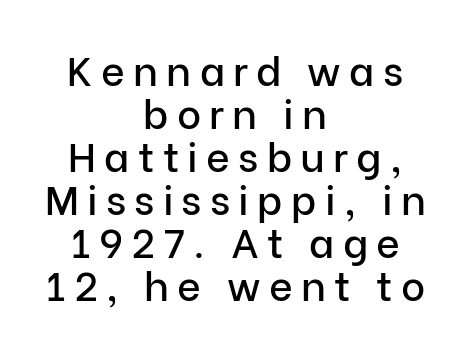
Q: Is the text italic (slanted)? A: No, it is upright.
Q: Is the typeface a serif or a sans-serif typeface? A: Sans-serif.
Q: Is the text underlined? A: No.
Q: How is the paragraph aligned? A: Centered.
Q: Is the spacing between letters normal or unusually wide? A: Unusually wide.
Q: Is the spacing between lines tight, normal or loose? A: Tight.
Q: Width (condensed, normal, or wide)? A: Normal.
Q: Stroke contrast? A: Low.
Q: x-height? A: Medium.
Q: Monospaced? A: No.
